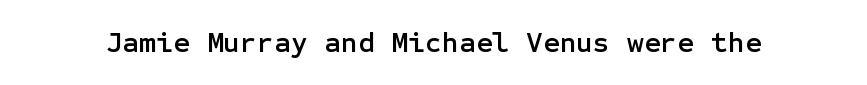
Q: Is the text italic (slanted)? A: No, it is upright.
Q: Is the typeface a serif or a sans-serif typeface? A: Sans-serif.
Q: Is the text underlined? A: No.
Q: Is the spacing between letters normal or unusually wide? A: Normal.
Q: Width (condensed, normal, or wide)? A: Normal.
Q: Stroke contrast? A: Low.
Q: x-height? A: Medium.
